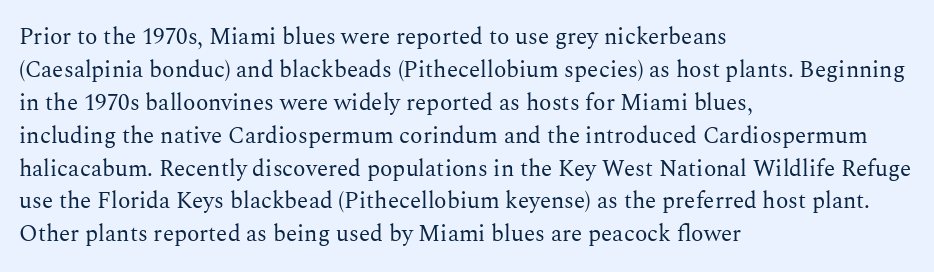
{"italic": "no", "bold": "no", "underline": "no", "align": "left", "line_spacing": "normal", "line_spacing_ratio": 1.43, "letter_spacing": "normal", "letter_spacing_em": 0.0, "glyph_px": 23}
